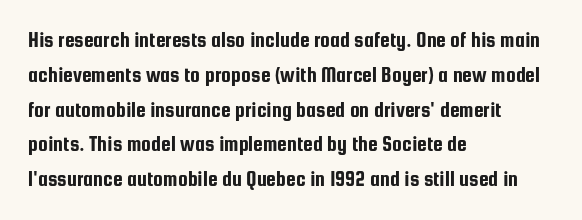
Q: Is the text italic (slanted)? A: No, it is upright.
Q: Is the text underlined? A: No.
Q: How is the paragraph aligned? A: Left-aligned.
Q: Is the spacing between letters normal or unusually wide? A: Normal.
Q: Is the spacing between lines tight, normal or loose? A: Normal.
